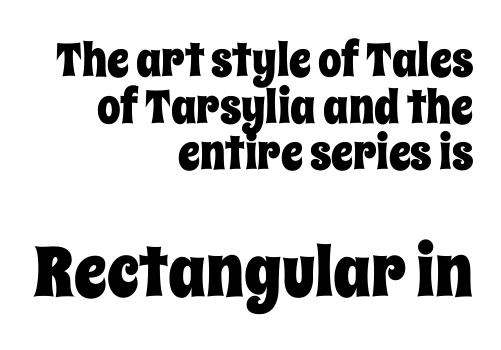
{"italic": "no", "width": "condensed", "stroke_contrast": "low", "x_height": "large", "monospaced": "no", "underline": "no", "align": "right", "line_spacing": "tight", "line_spacing_ratio": 0.99, "letter_spacing": "normal", "letter_spacing_em": 0.0, "larger_block": "second", "size_ratio": 1.49, "glyph_px": 70}
